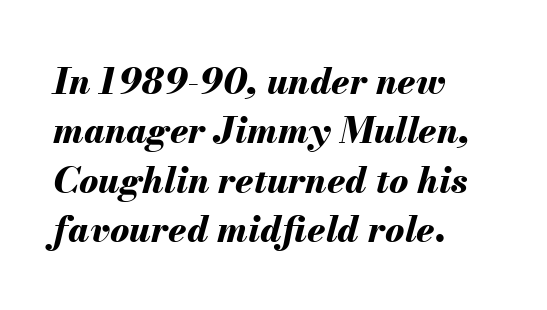
Leading: standard. Just letters on the line, the space beneath them empty. The face used here is proportionally spaced, like ordinary book or web type. Short and long lines alike share a common starting point at left.
